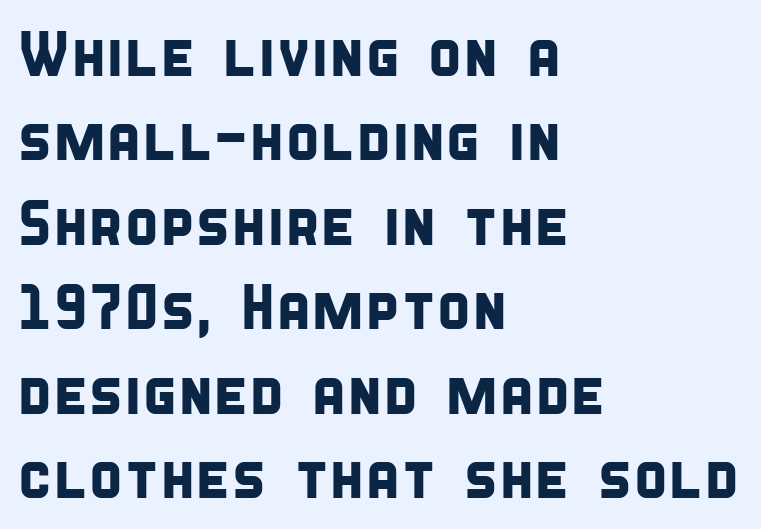
{"serif": "no", "width": "condensed", "stroke_contrast": "low", "x_height": "large", "monospaced": "no", "underline": "no", "align": "left", "line_spacing": "normal", "line_spacing_ratio": 1.34, "letter_spacing": "normal", "letter_spacing_em": 0.0, "glyph_px": 63}
